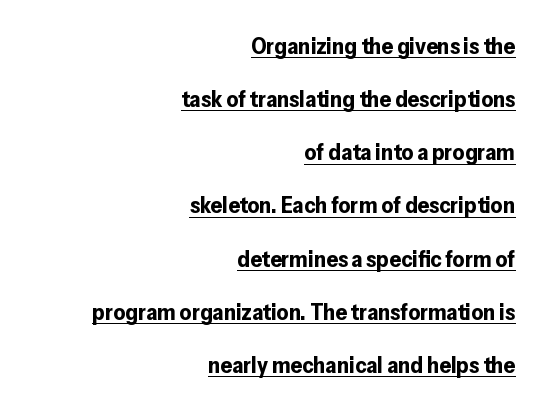
{"italic": "no", "bold": "yes", "underline": "yes", "align": "right", "line_spacing": "loose", "line_spacing_ratio": 2.31, "letter_spacing": "normal", "letter_spacing_em": 0.0, "glyph_px": 23}
